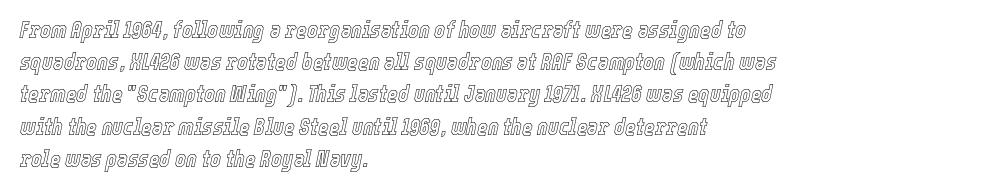
Horizontally, the lines are justified to the leading edge only. Letter spacing: default. The passage shown stacks its lines at a standard gap. Every character sits at an angle, as italics do.
